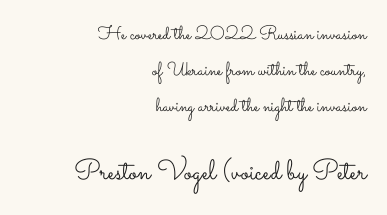
Scale increases going downward across the two blocks. The passage shown has conventional tracking throughout. This is not heavy type; no bold has been used. A typesetter would call this leading open, well beyond the default.
